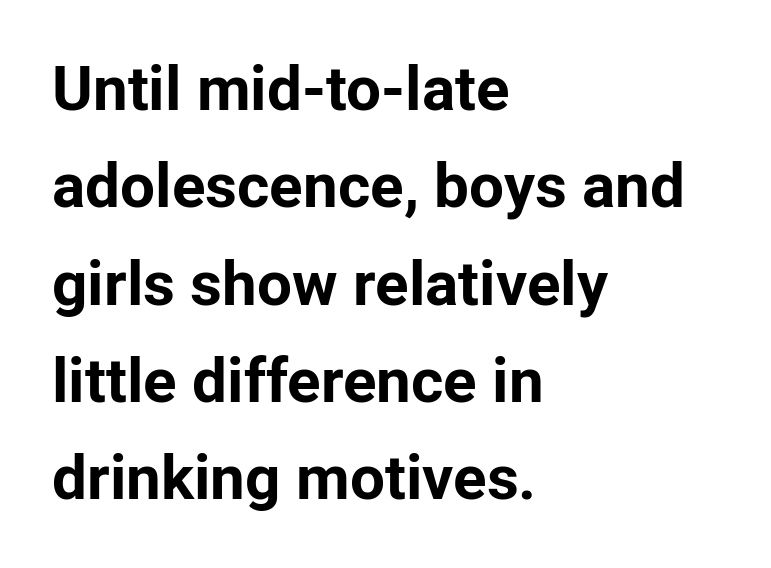
Caption: bold face, heavy strokes. When letters stand straight like this, we call the style roman or upright. Type without underlining. Nothing unusual about the tracking: characters are spaced as the font intends.
